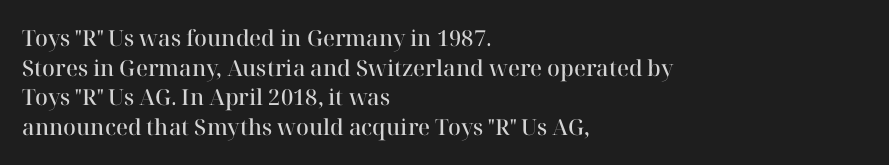
{"italic": "no", "bold": "semi", "underline": "no", "align": "left", "line_spacing": "normal", "line_spacing_ratio": 1.35, "letter_spacing": "normal", "letter_spacing_em": 0.0, "glyph_px": 22}
